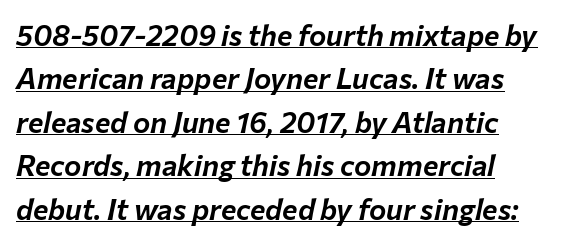
{"italic": "yes", "lean": "right", "slant_degrees": 12, "width": "normal", "stroke_contrast": "low", "x_height": "medium", "monospaced": "no", "underline": "yes", "align": "left", "line_spacing": "normal", "line_spacing_ratio": 1.5, "letter_spacing": "normal", "letter_spacing_em": 0.0, "glyph_px": 29}
